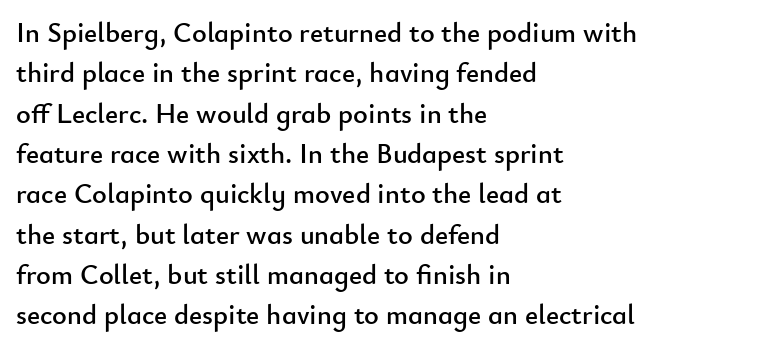
The image shows 28 px sans-serif type, upright; set left-aligned, normal line spacing (1.44x), normal letter spacing, not underlined; low stroke contrast and a small x-height.
